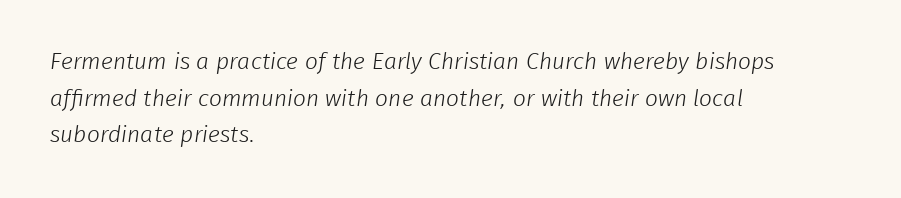
Q: Is the text bold? A: No.
Q: Is the text underlined? A: No.
Q: How is the paragraph aligned? A: Left-aligned.
Q: Is the spacing between letters normal or unusually wide? A: Normal.
Q: Is the spacing between lines tight, normal or loose? A: Normal.
